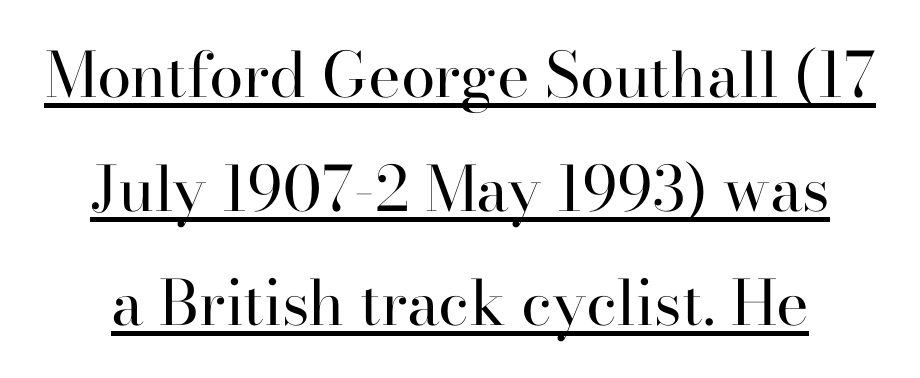
The image shows 62 px regular-weight serif type, upright; set line spacing 1.84x, normal letter spacing, underlined; high stroke contrast and a small x-height.
